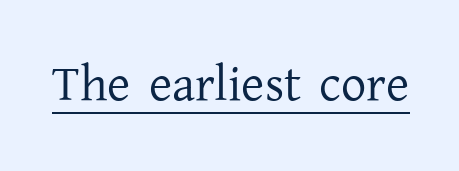
The image shows 50 px regular-weight serif type, upright; set normal letter spacing, underlined; low stroke contrast and a medium x-height.
